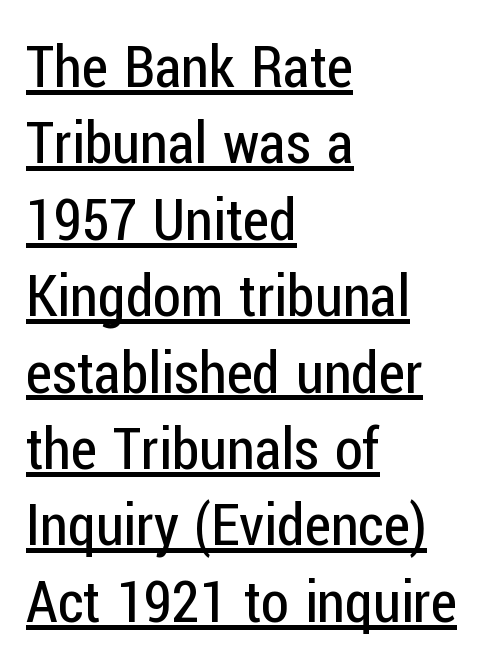
The image shows 57 px regular-weight, condensed sans-serif type, upright; set left-aligned, normal line spacing (1.34x), normal letter spacing, underlined; low stroke contrast and a medium x-height.
